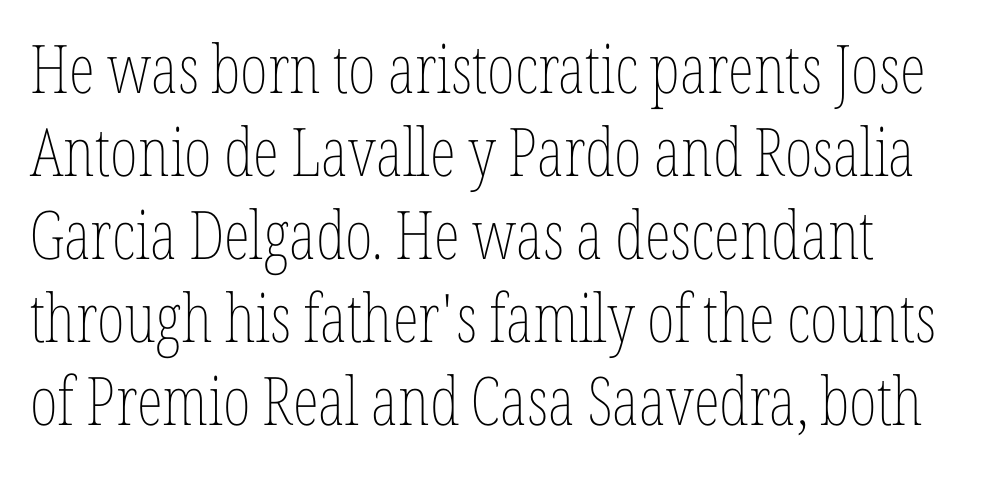
{"italic": "no", "bold": "no", "weight": "thin", "width": "condensed", "stroke_contrast": "low", "x_height": "medium", "monospaced": "no", "underline": "no", "align": "left", "line_spacing_ratio": 1.24, "letter_spacing": "normal", "letter_spacing_em": 0.0, "glyph_px": 67}
